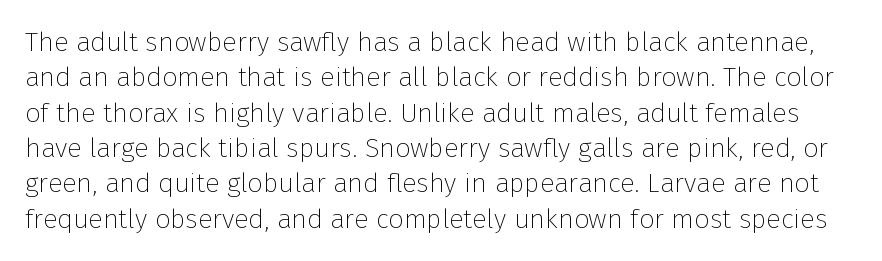
The typesetting does not lean heavy: it is not bold. The foot of each line stays bare and open. One glance says typical: line gaps are just what's usual. Vertical strokes here are truly vertical. Observe the ordinary spacing: letters are neighbours, not strangers.
